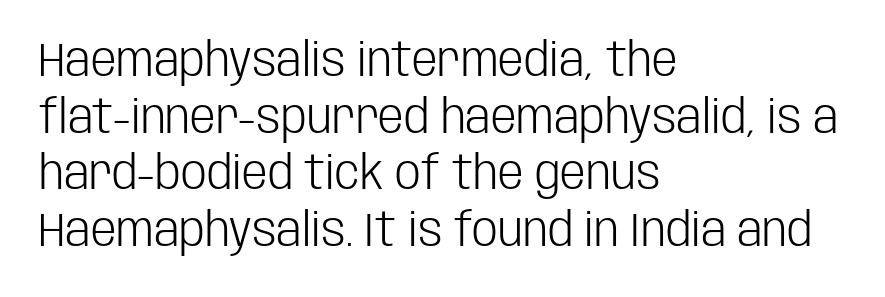
The image shows 46 px light, condensed sans-serif type, upright; set left-aligned, line spacing 1.23x, normal letter spacing, not underlined; low stroke contrast and a large x-height.
